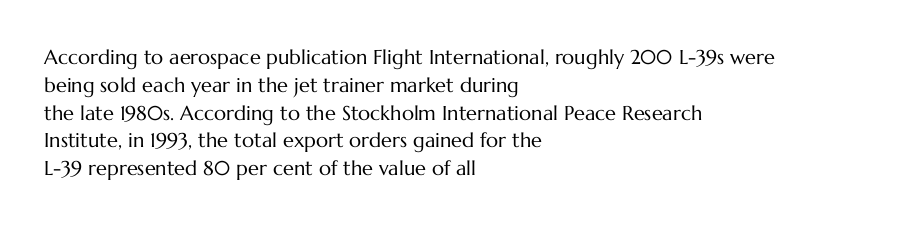
Q: Is the text bold? A: No.
Q: Is the text italic (slanted)? A: No, it is upright.
Q: Is the text underlined? A: No.
Q: How is the paragraph aligned? A: Left-aligned.
Q: Is the spacing between letters normal or unusually wide? A: Normal.
Q: Is the spacing between lines tight, normal or loose? A: Normal.
